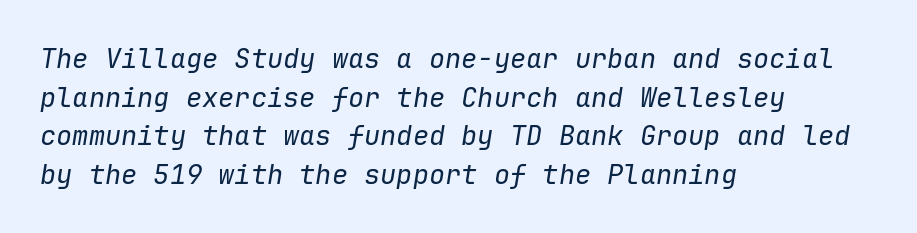
The image shows 27 px text type, italic (leaning right); set left-aligned, normal line spacing (1.43x), normal letter spacing, not underlined.
